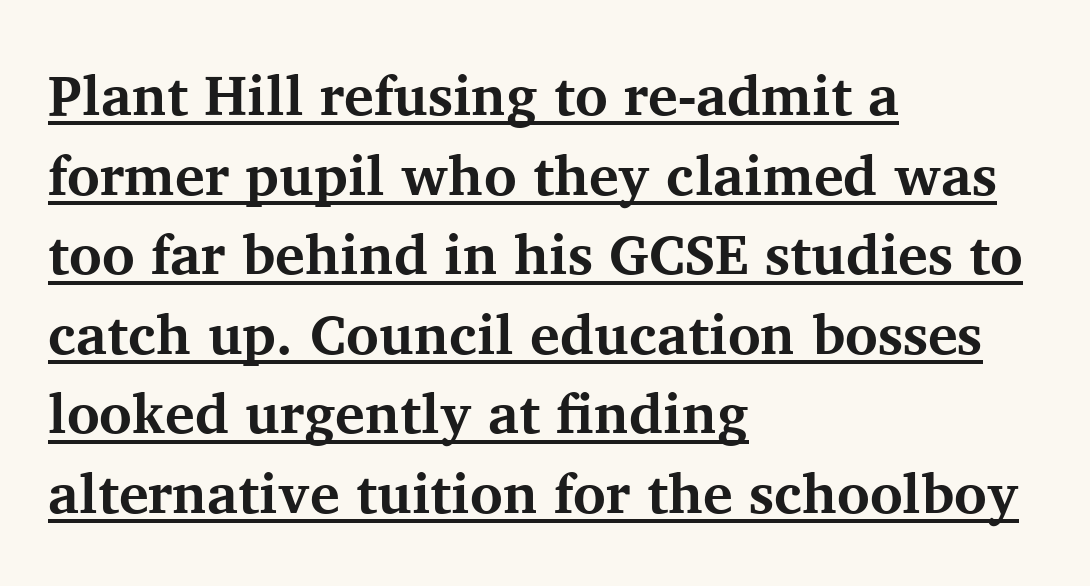
Vertical spacing — default. Little horizontal feet cap the strokes, marking this as serif type. Every word sits above its own underline. It's the straight-up-and-down kind of type. The ragged edge is on the right, which tells us the setting is flush left.
